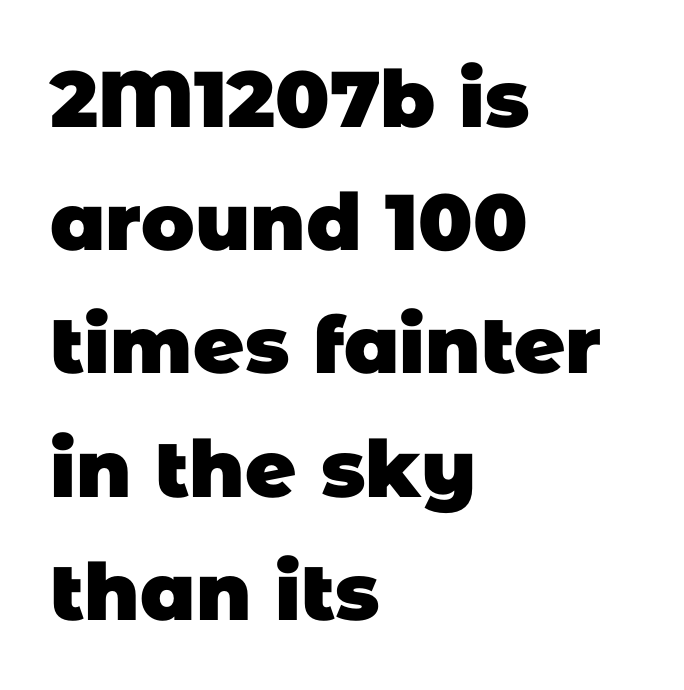
The type is set solid horizontally, with unmodified tracking. These lines are set flush left with a ragged right edge. Regarding leading, the lines here are spaced in the standard way. Unmarked baselines from the first word to the last. Students, this is bold: see how much ink each stroke carries. The passage shown is typed in a proportional face where columns would drift.
